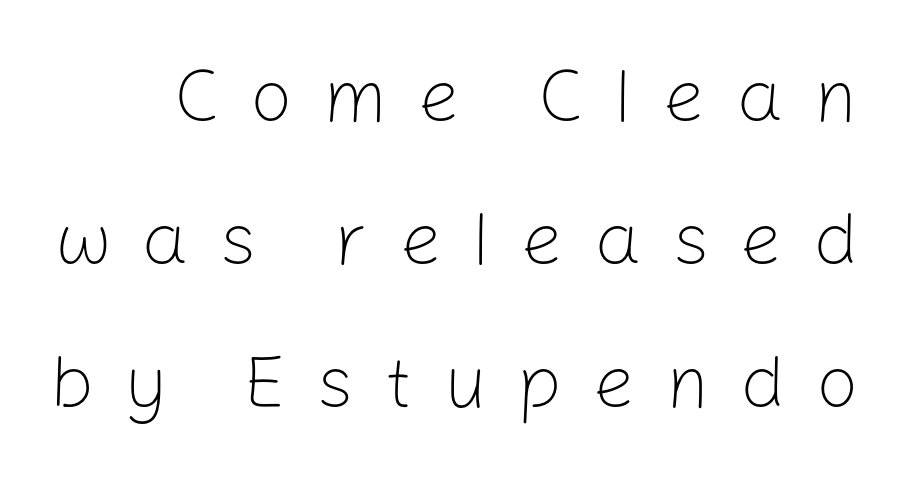
Q: Is the text bold? A: No.
Q: Is the text italic (slanted)? A: No, it is upright.
Q: Is the typeface a serif or a sans-serif typeface? A: Sans-serif.
Q: Is the text underlined? A: No.
Q: Is the spacing between letters normal or unusually wide? A: Unusually wide.
Q: Is the spacing between lines tight, normal or loose? A: Loose.
Q: Width (condensed, normal, or wide)? A: Normal.
Q: Stroke contrast? A: Low.
Q: x-height? A: Medium.
Q: Monospaced? A: No.
